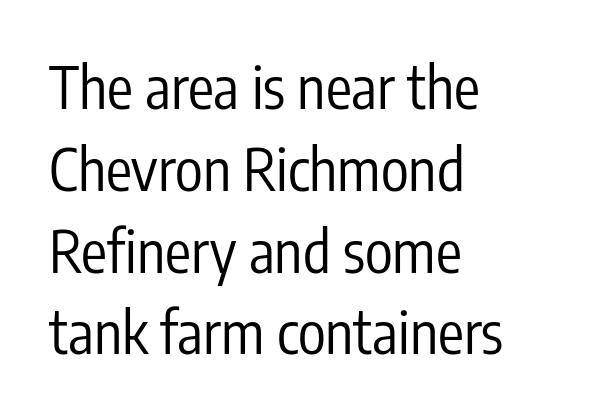
{"serif": "no", "italic": "no", "bold": "no", "weight": "regular", "width": "condensed", "stroke_contrast": "low", "x_height": "medium", "monospaced": "no", "underline": "no", "align": "left", "line_spacing": "normal", "line_spacing_ratio": 1.41, "letter_spacing": "normal", "letter_spacing_em": 0.0, "glyph_px": 58}
